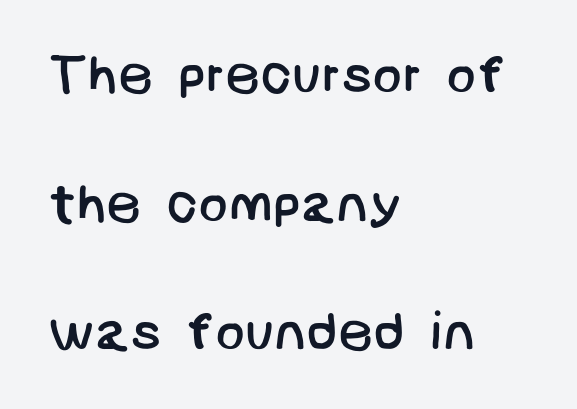
The typeface chosen for these lines omits serifs. The words here are not underlined. Whoever set this chose breathing room over compactness in the vertical rhythm. This is not heavy type; no bold has been used.
